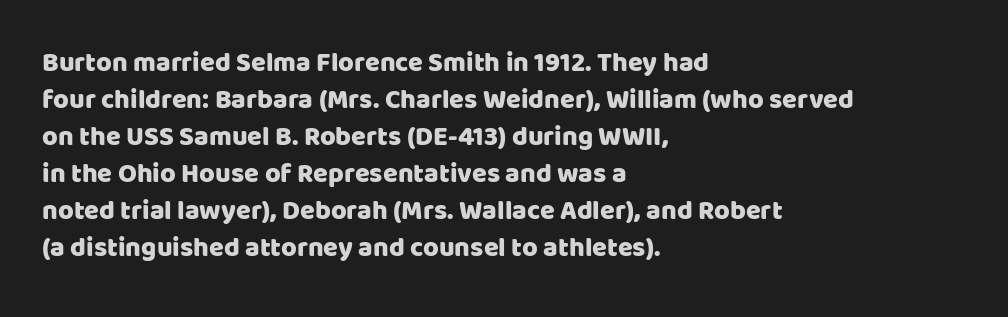
{"italic": "no", "underline": "no", "align": "left", "line_spacing": "normal", "line_spacing_ratio": 1.37, "letter_spacing": "normal", "letter_spacing_em": 0.0, "glyph_px": 27}
